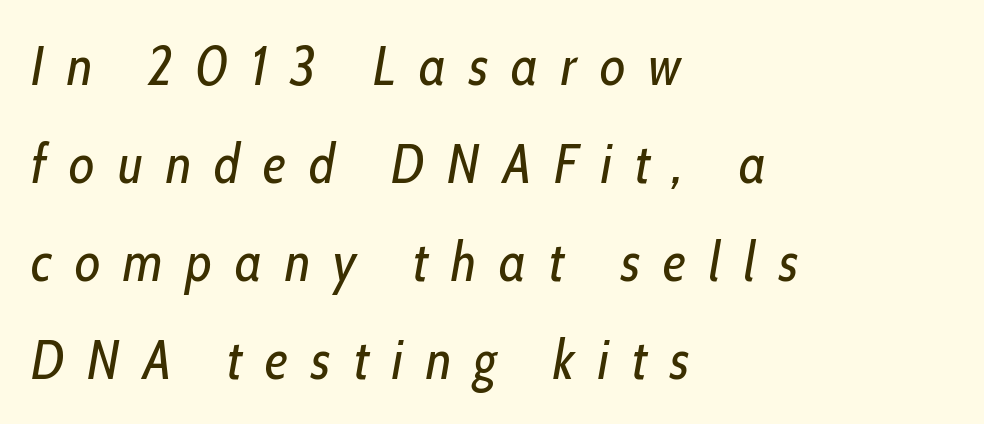
Q: Is the text bold? A: No.
Q: Is the text italic (slanted)? A: Yes, it leans right by about 10 degrees.
Q: Is the text underlined? A: No.
Q: How is the paragraph aligned? A: Left-aligned.
Q: Is the spacing between letters normal or unusually wide? A: Unusually wide.
Q: Width (condensed, normal, or wide)? A: Condensed.
Q: Stroke contrast? A: Low.
Q: x-height? A: Medium.
Q: Monospaced? A: No.
